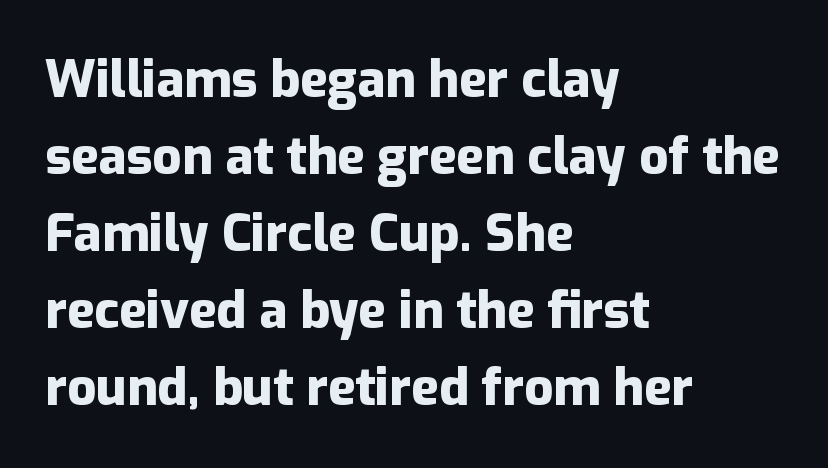
Q: Is the text bold? A: Yes.
Q: Is the text italic (slanted)? A: No, it is upright.
Q: Is the typeface a serif or a sans-serif typeface? A: Sans-serif.
Q: Is the text underlined? A: No.
Q: How is the paragraph aligned? A: Left-aligned.
Q: Is the spacing between letters normal or unusually wide? A: Normal.
Q: Is the spacing between lines tight, normal or loose? A: Normal.
Q: Width (condensed, normal, or wide)? A: Normal.
Q: Stroke contrast? A: Low.
Q: x-height? A: Medium.
Q: Monospaced? A: No.
